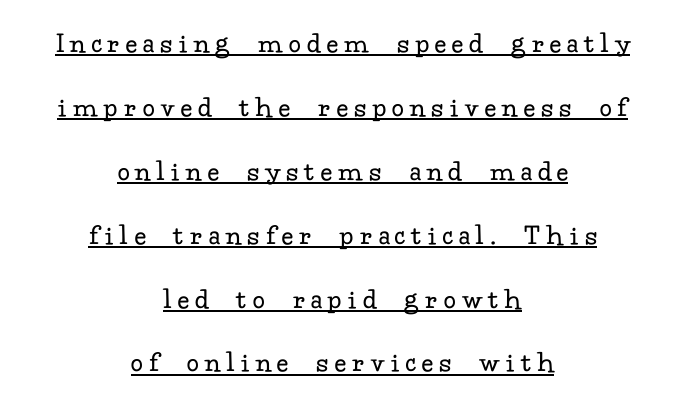
You could not count columns in this text — the font is proportionally spaced. The passage shown is not bold in any degree. A rule runs beneath these lines of type. The type sits square on the baseline with zero lean. You could only call the tracking loose — the letters float apart. Short and long lines alike share a common midpoint.
